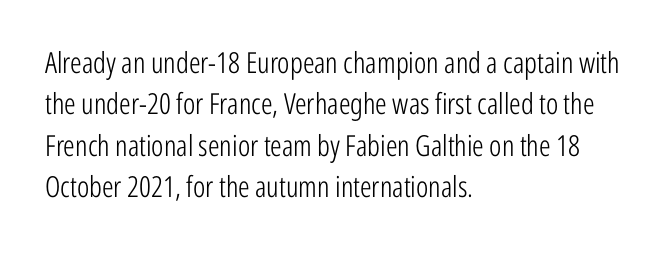
{"serif": "no", "italic": "no", "bold": "no", "weight": "light", "width": "condensed", "stroke_contrast": "low", "x_height": "medium", "monospaced": "no", "underline": "no", "align": "left", "line_spacing": "normal", "line_spacing_ratio": 1.43, "letter_spacing": "normal", "letter_spacing_em": 0.0, "glyph_px": 29}
